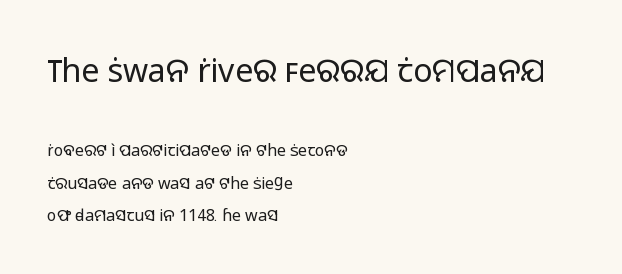
Q: Is the text bold? A: No.
Q: Is the text italic (slanted)? A: No, it is upright.
Q: Is the typeface a serif or a sans-serif typeface? A: Sans-serif.
Q: Is the text underlined? A: No.
Q: How is the paragraph aligned? A: Left-aligned.
Q: Is the spacing between letters normal or unusually wide? A: Normal.
Q: Is the spacing between lines tight, normal or loose? A: Loose.
Q: Which block of text is set in a larger size, the first (top) or the second (bottom)? A: The first (top) one.
Q: Width (condensed, normal, or wide)? A: Normal.
Q: Stroke contrast? A: Low.
Q: x-height? A: Medium.
Q: Monospaced? A: No.
